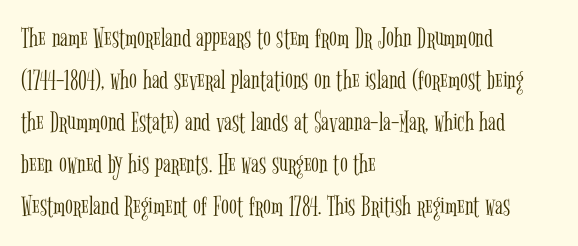
{"serif": "yes", "italic": "no", "bold": "no", "weight": "light", "width": "condensed", "stroke_contrast": "low", "x_height": "medium", "monospaced": "no", "underline": "no", "align": "left", "line_spacing": "normal", "line_spacing_ratio": 1.45, "letter_spacing": "normal", "letter_spacing_em": 0.0, "glyph_px": 29}
